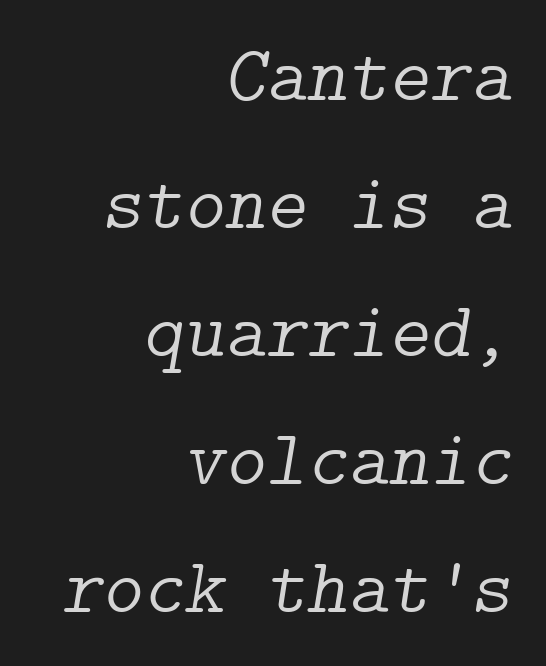
Quick note: italic. Stems here are at most as thick as an everyday book face. Letters rest on an invisible, unmarked baseline. Each word holds together tightly as a unit, with standard inter-letter gaps.
